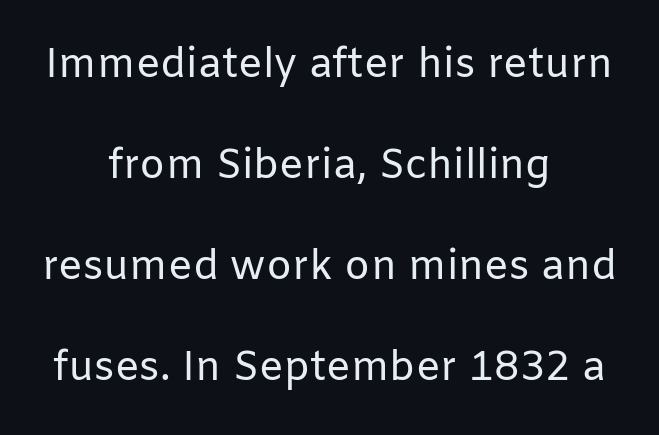
In CSS terms this would be text-align: center. These lines are rendered in a variable-pitch font. Tracking value appears to be zero — textbook default spacing. Reading down the column, the eye jumps a long way to each next line. Rule under the text: the space is simply empty.
